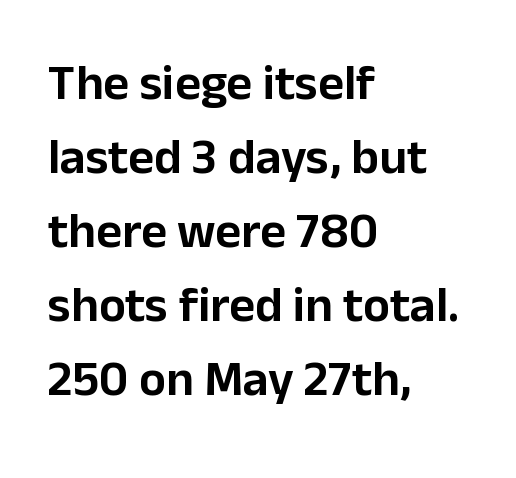
The type sits square on the baseline with zero lean. Words float on clear page, feet unadorned. Is there much room between lines? A standard amount, neither cramped nor airy. A typesetter would call this proportional, since set widths differ per character. Tracking here is standard; glyphs follow each other at the usual distance. Layout note: lines flush left.
